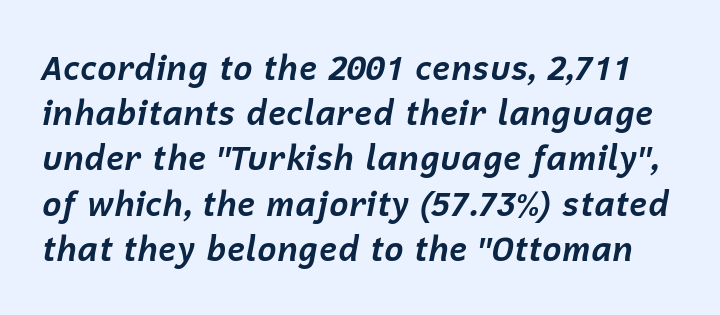
Q: Is the text bold? A: Yes.
Q: Is the text italic (slanted)? A: Yes, it leans right by about 12 degrees.
Q: Is the text underlined? A: No.
Q: Is the spacing between letters normal or unusually wide? A: Normal.
Q: Is the spacing between lines tight, normal or loose? A: Normal.
Q: Width (condensed, normal, or wide)? A: Normal.
Q: Stroke contrast? A: Low.
Q: x-height? A: Medium.
Q: Monospaced? A: No.
